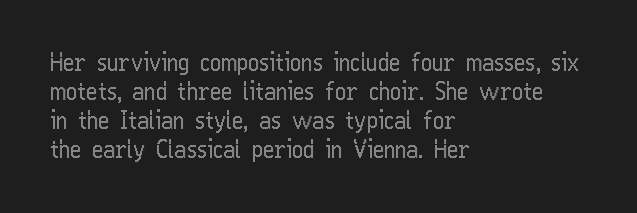
The image shows 24 px text type, upright; set left-aligned, line spacing 1.21x, normal letter spacing, not underlined.
